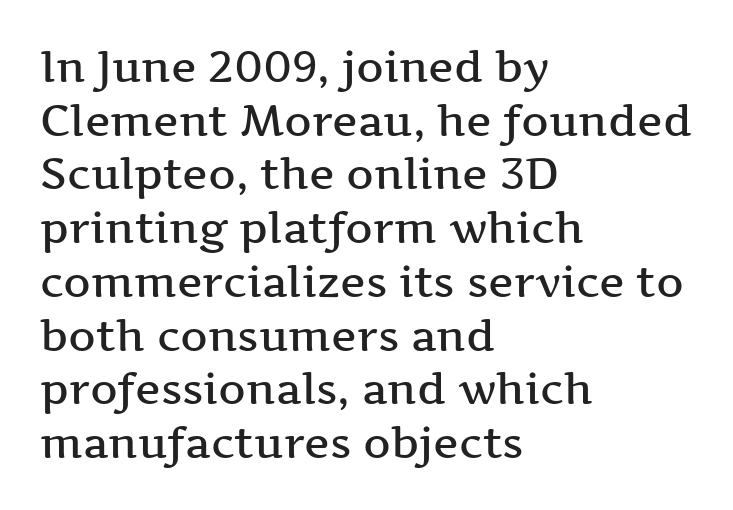
Q: Is the text bold? A: Semi-bold.
Q: Is the text italic (slanted)? A: No, it is upright.
Q: Is the typeface a serif or a sans-serif typeface? A: Serif.
Q: Is the text underlined? A: No.
Q: How is the paragraph aligned? A: Left-aligned.
Q: Is the spacing between letters normal or unusually wide? A: Normal.
Q: Is the spacing between lines tight, normal or loose? A: Normal.
Q: Width (condensed, normal, or wide)? A: Wide.
Q: Stroke contrast? A: Medium.
Q: x-height? A: Medium.
Q: Monospaced? A: No.
